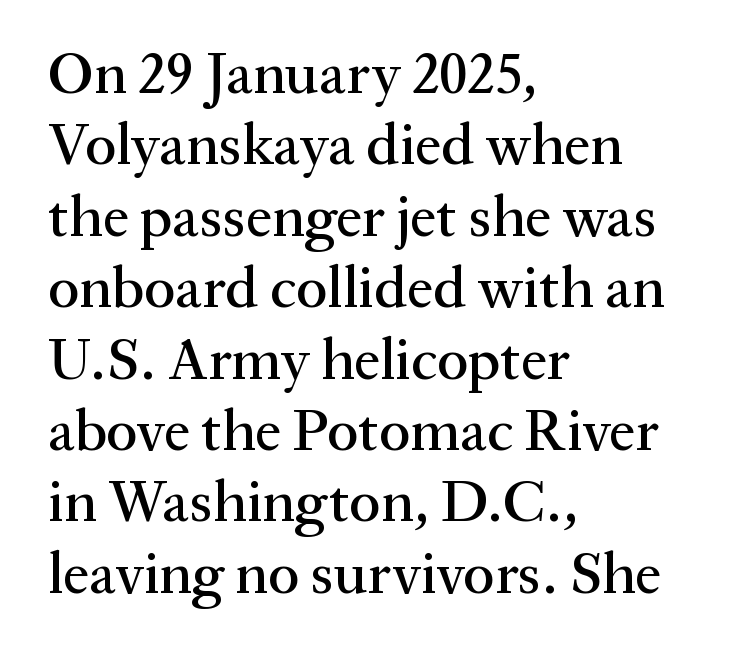
The image shows 59 px serif type, upright; set left-aligned, line spacing 1.21x, normal letter spacing, not underlined; medium stroke contrast and a medium x-height.
